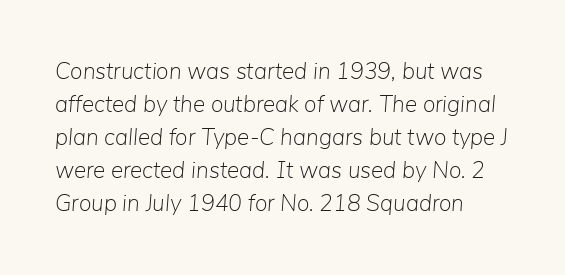
The image shows 23 px text type, italic (leaning right); set left-aligned, normal line spacing (1.43x), normal letter spacing, not underlined.
